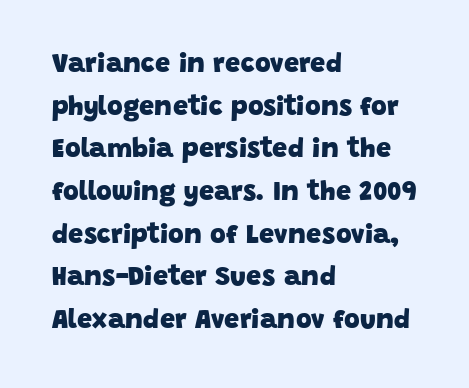
Q: Is the text bold? A: Yes.
Q: Is the text underlined? A: No.
Q: How is the paragraph aligned? A: Left-aligned.
Q: Is the spacing between letters normal or unusually wide? A: Normal.
Q: Is the spacing between lines tight, normal or loose? A: Normal.
